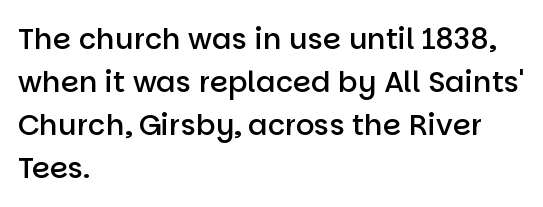
This sample keeps an unexceptional amount of space between lines. This rendering employs a face without finishing strokes, i.e., a sans-serif. Proportional: the letters do not fall into vertical columns. Posture: upright roman. The passage shown is not underscored anywhere.
